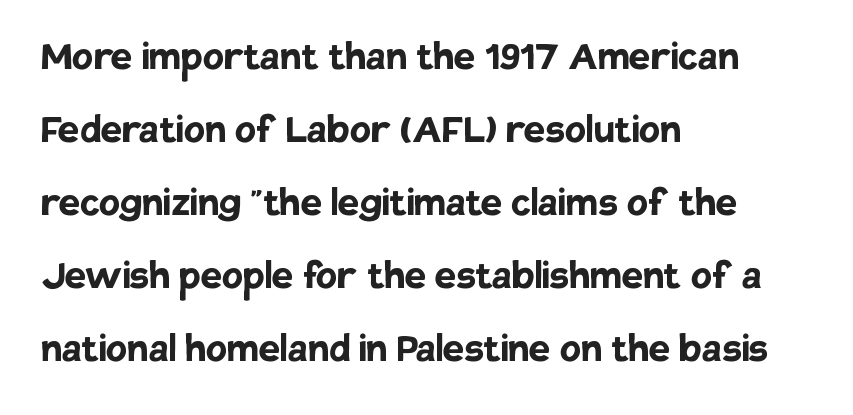
Q: Is the text bold? A: Yes.
Q: Is the text italic (slanted)? A: No, it is upright.
Q: Is the typeface a serif or a sans-serif typeface? A: Sans-serif.
Q: Is the text underlined? A: No.
Q: How is the paragraph aligned? A: Left-aligned.
Q: Is the spacing between letters normal or unusually wide? A: Normal.
Q: Is the spacing between lines tight, normal or loose? A: Normal.
Q: Width (condensed, normal, or wide)? A: Normal.
Q: Stroke contrast? A: Low.
Q: x-height? A: Large.
Q: Monospaced? A: No.
